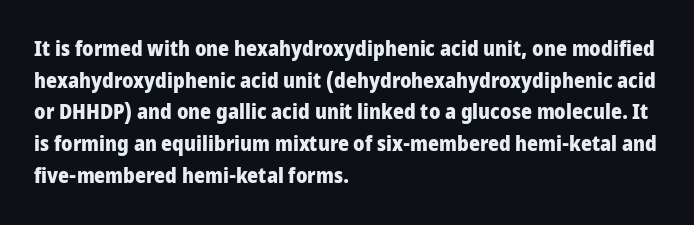
Q: Is the text bold? A: Yes.
Q: Is the text italic (slanted)? A: No, it is upright.
Q: Is the text underlined? A: No.
Q: How is the paragraph aligned? A: Left-aligned.
Q: Is the spacing between letters normal or unusually wide? A: Normal.
Q: Is the spacing between lines tight, normal or loose? A: Normal.
